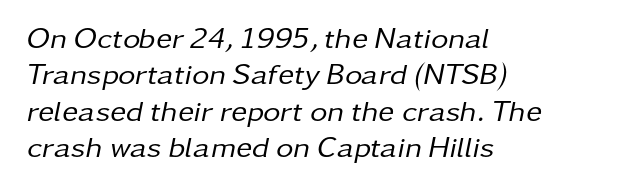
Descenders are the only things crossing below the line. Character widths vary here, with narrow letters taking less room than wide ones. Teacher's note: observe the even left margin — that is flush-left alignment. Inter-character spacing is left at the font's built-in metrics. Italic? Definitely — the glyphs are oblique. The letters look calm and open, with moderate or lighter stems.
